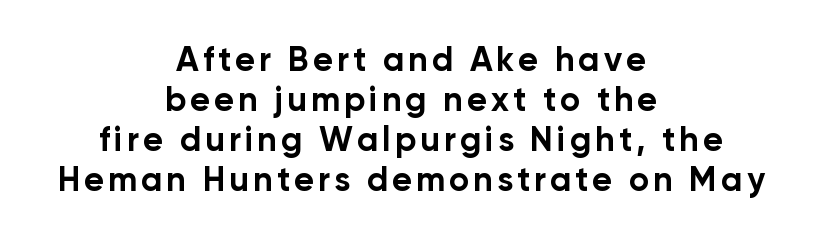
Q: Is the text bold? A: Yes.
Q: Is the text italic (slanted)? A: No, it is upright.
Q: Is the typeface a serif or a sans-serif typeface? A: Sans-serif.
Q: Is the text underlined? A: No.
Q: How is the paragraph aligned? A: Centered.
Q: Width (condensed, normal, or wide)? A: Normal.
Q: Stroke contrast? A: Low.
Q: x-height? A: Medium.
Q: Monospaced? A: No.
